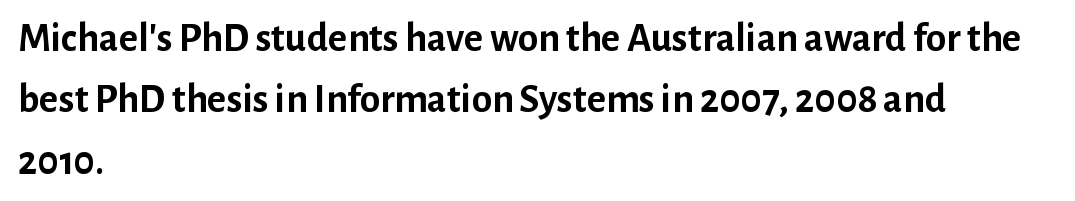
Font category for this specimen: sans-serif. Bold? Absolutely — the strokes are thick and heavy. The type is set solid horizontally, with unmodified tracking. Has an underline been added? It has not.
